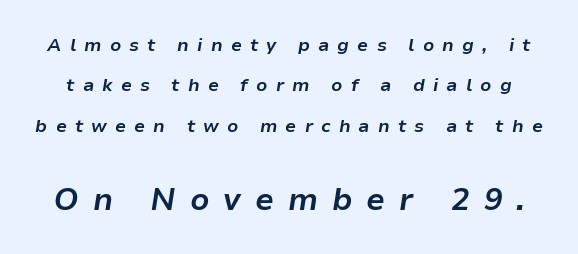
{"italic": "yes", "lean": "right", "slant_degrees": 9, "bold": "yes", "weight": "bold", "width": "normal", "stroke_contrast": "low", "x_height": "medium", "monospaced": "no", "underline": "no", "line_spacing": "loose", "line_spacing_ratio": 2.25, "letter_spacing": "wide", "letter_spacing_em": 0.45, "larger_block": "second", "size_ratio": 1.72, "glyph_px": 31}
